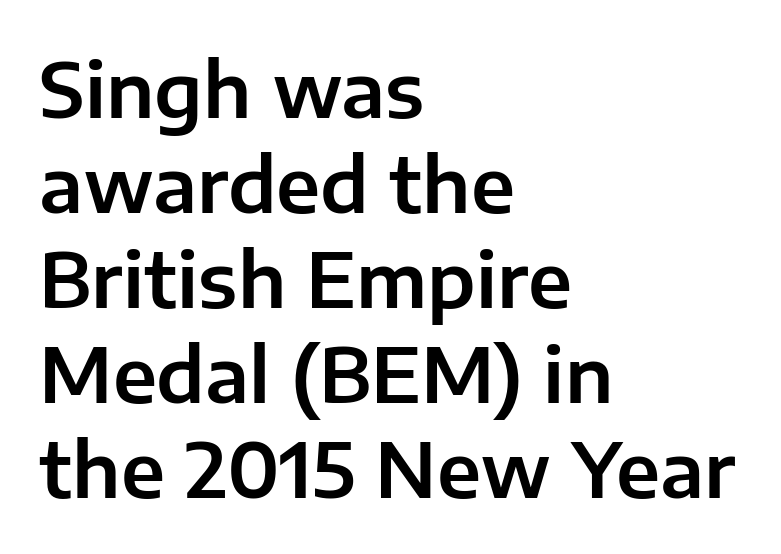
The image shows 76 px sans-serif type, upright; set left-aligned, normal line spacing (1.25x), normal letter spacing, not underlined; low stroke contrast and a medium x-height.
